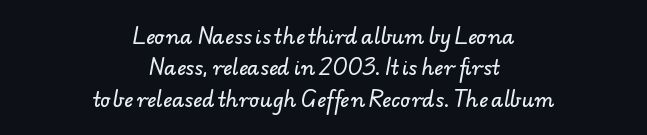
The image shows 20 px text type; set centered, normal line spacing (1.57x), normal letter spacing, not underlined.
